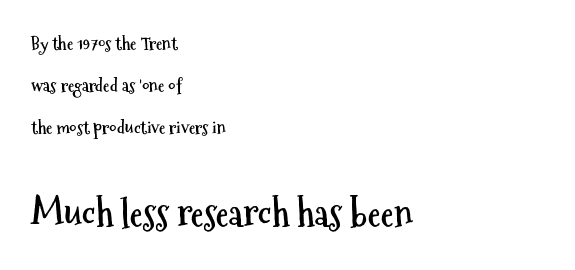
{"serif": "no", "italic": "no", "bold": "yes", "weight": "semibold", "width": "condensed", "stroke_contrast": "medium", "x_height": "medium", "monospaced": "no", "underline": "no", "align": "left", "line_spacing": "loose", "line_spacing_ratio": 2.34, "letter_spacing": "normal", "letter_spacing_em": 0.0, "larger_block": "second", "size_ratio": 2.06, "glyph_px": 37}
